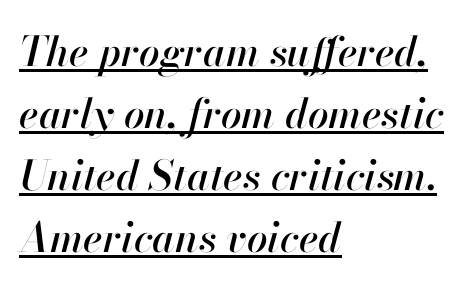
Q: Is the text italic (slanted)? A: Yes, it leans right by about 13 degrees.
Q: Is the text underlined? A: Yes.
Q: How is the paragraph aligned? A: Left-aligned.
Q: Is the spacing between letters normal or unusually wide? A: Normal.
Q: Is the spacing between lines tight, normal or loose? A: Normal.
Q: Width (condensed, normal, or wide)? A: Normal.
Q: Stroke contrast? A: High.
Q: x-height? A: Small.
Q: Monospaced? A: No.
